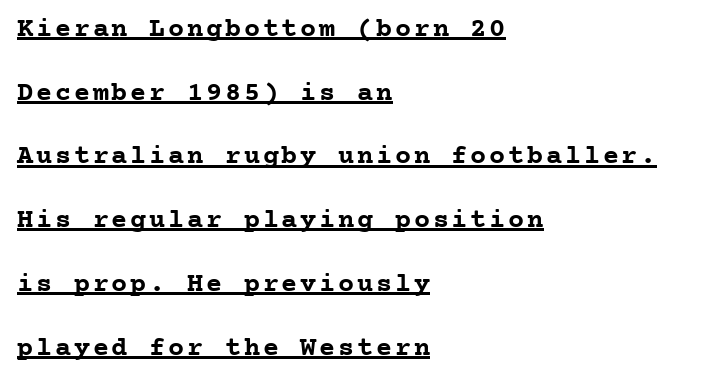
This is the regular roman posture of the typeface. Strong, thick strokes mark this as bold type. This sample carries an underscore along the baseline area. The passage is arranged the way most books set body copy — flush left. Loosely led — the rows are spread out.
